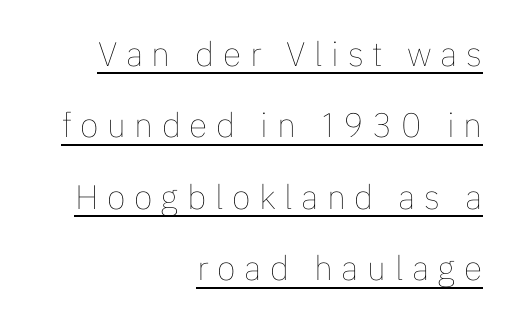
Q: Is the text bold? A: No.
Q: Is the text italic (slanted)? A: No, it is upright.
Q: Is the text underlined? A: Yes.
Q: How is the paragraph aligned? A: Right-aligned.
Q: Is the spacing between letters normal or unusually wide? A: Unusually wide.
Q: Is the spacing between lines tight, normal or loose? A: Loose.
Q: Width (condensed, normal, or wide)? A: Normal.
Q: Stroke contrast? A: Low.
Q: x-height? A: Medium.
Q: Monospaced? A: No.
